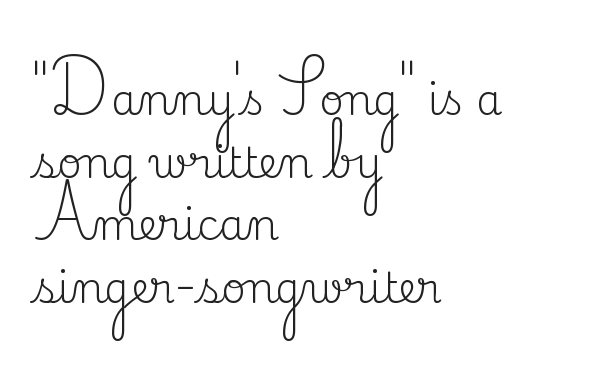
The image shows 42 px regular-weight serif type, upright; set left-aligned, normal line spacing (1.49x), normal letter spacing, not underlined; medium stroke contrast and a small x-height.
